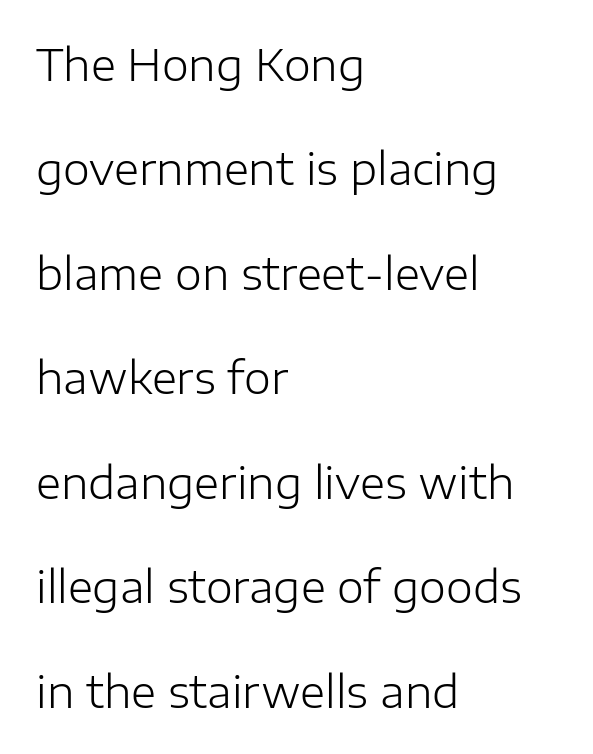
The image shows 43 px light sans-serif type, upright; set left-aligned, loose line spacing (2.43x), normal letter spacing, not underlined; low stroke contrast and a medium x-height.
